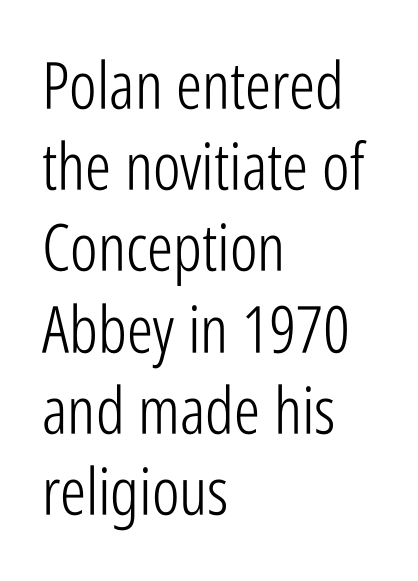
The image shows 65 px light, condensed sans-serif type, upright; set left-aligned, normal line spacing (1.25x), normal letter spacing, not underlined; low stroke contrast and a medium x-height.
